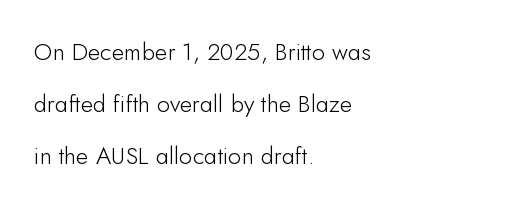
{"italic": "no", "bold": "no", "underline": "no", "align": "left", "line_spacing": "loose", "line_spacing_ratio": 2.17, "letter_spacing": "normal", "letter_spacing_em": 0.0, "glyph_px": 24}
